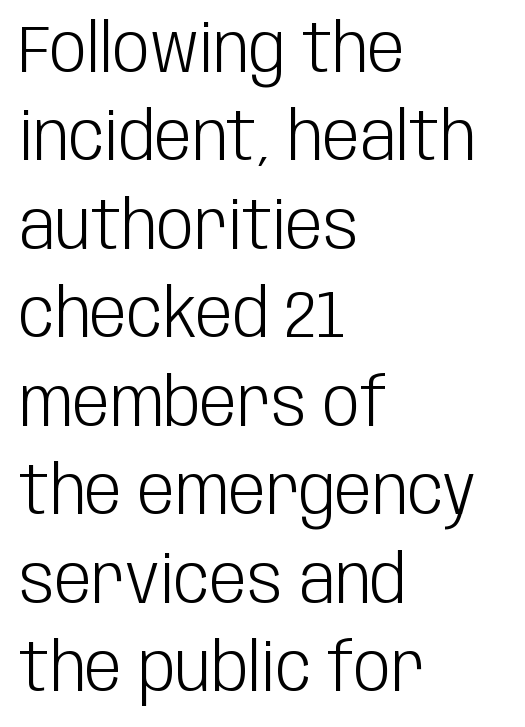
{"serif": "no", "italic": "no", "bold": "no", "weight": "light", "width": "condensed", "stroke_contrast": "low", "x_height": "large", "monospaced": "no", "underline": "no", "align": "left", "line_spacing": "normal", "line_spacing_ratio": 1.34, "letter_spacing": "normal", "letter_spacing_em": 0.0, "glyph_px": 66}
